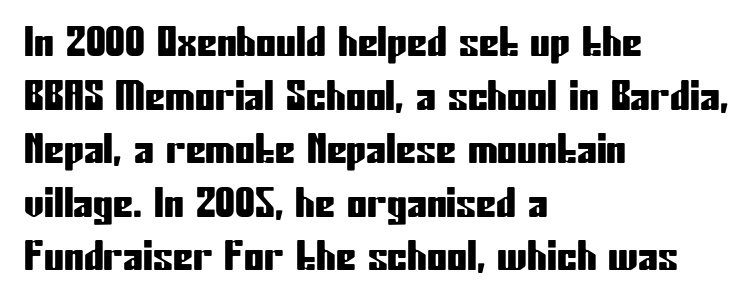
{"serif": "no", "italic": "no", "width": "condensed", "stroke_contrast": "low", "x_height": "medium", "monospaced": "no", "underline": "no", "align": "left", "line_spacing": "normal", "line_spacing_ratio": 1.34, "letter_spacing": "normal", "letter_spacing_em": 0.0, "glyph_px": 40}
